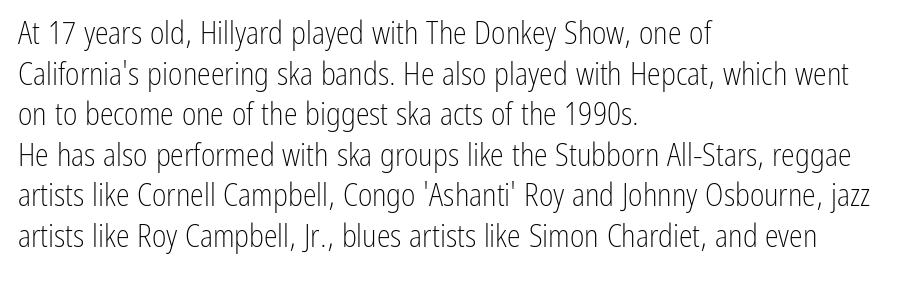
{"serif": "no", "italic": "no", "bold": "no", "weight": "light", "width": "condensed", "stroke_contrast": "low", "x_height": "medium", "monospaced": "no", "underline": "no", "align": "left", "line_spacing": "normal", "line_spacing_ratio": 1.31, "letter_spacing": "normal", "letter_spacing_em": 0.0, "glyph_px": 31}
